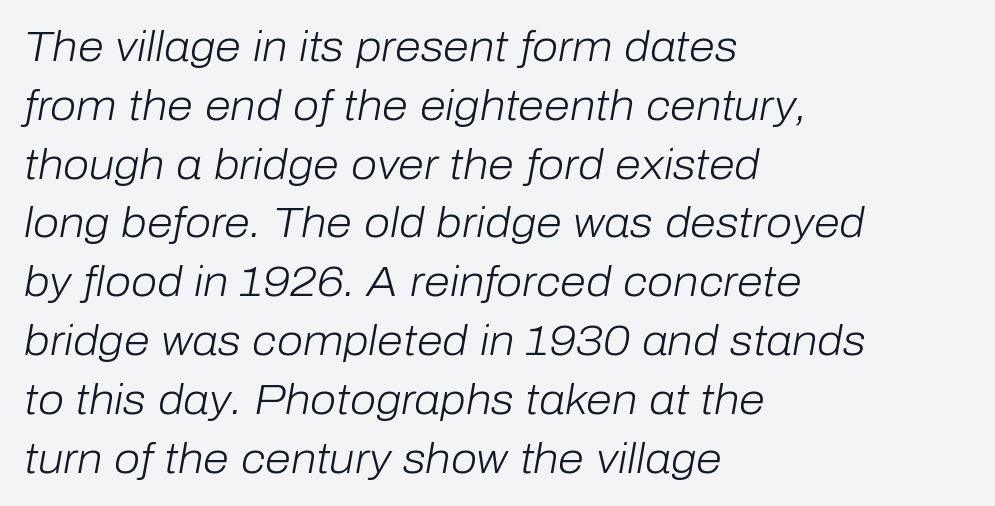
Q: Is the text bold? A: No.
Q: Is the text italic (slanted)? A: Yes, it leans right by about 10 degrees.
Q: Is the text underlined? A: No.
Q: How is the paragraph aligned? A: Left-aligned.
Q: Is the spacing between letters normal or unusually wide? A: Normal.
Q: Is the spacing between lines tight, normal or loose? A: Normal.
Q: Width (condensed, normal, or wide)? A: Normal.
Q: Stroke contrast? A: Low.
Q: x-height? A: Medium.
Q: Monospaced? A: No.
